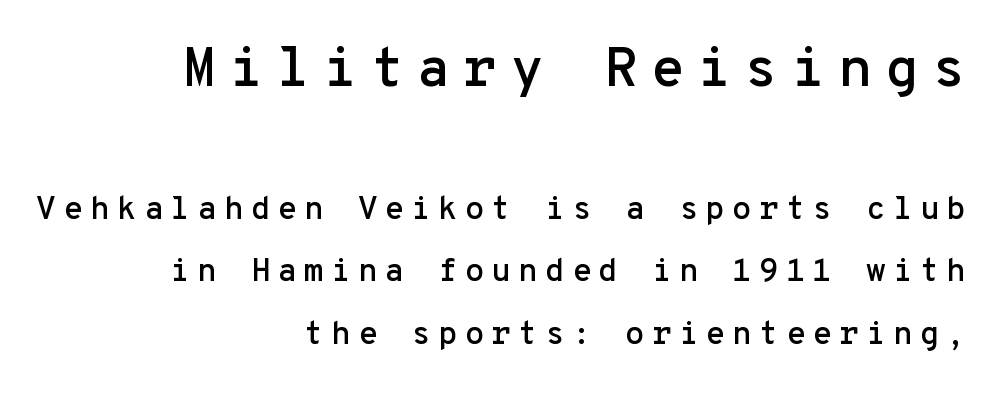
The paragraph shown leans on its right margin. Any mark beneath the type? The region is blank. Every character here occupies the same horizontal width, giving the sample a typewriter-like rhythm. The axis of the letterforms is exactly vertical. Horizontal bands of white between lines are thick stripes. Are there feet on the stems? There aren't — it's a sans.
